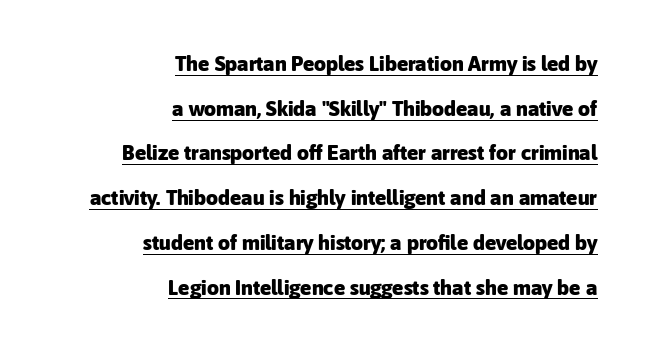
The image shows 21 px bold type, upright; set right-aligned, loose line spacing (2.13x), normal letter spacing, underlined.
